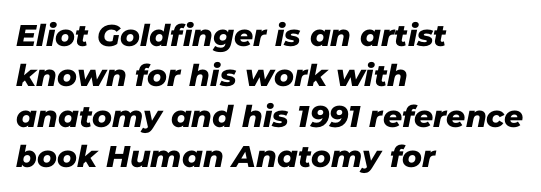
{"serif": "no", "width": "normal", "stroke_contrast": "low", "x_height": "medium", "monospaced": "no", "underline": "no", "align": "left", "line_spacing": "normal", "line_spacing_ratio": 1.35, "letter_spacing": "normal", "letter_spacing_em": 0.0, "glyph_px": 30}
